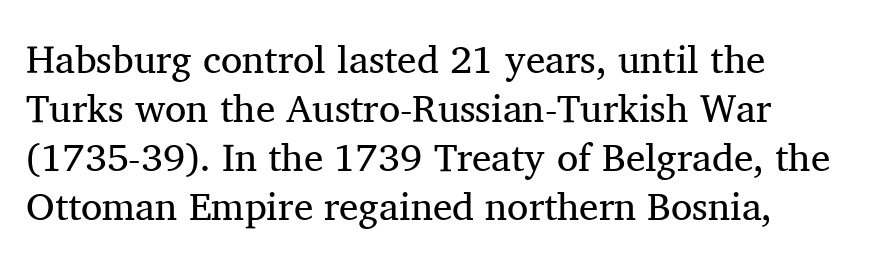
Q: Is the text bold? A: No.
Q: Is the text italic (slanted)? A: No, it is upright.
Q: Is the typeface a serif or a sans-serif typeface? A: Serif.
Q: Is the text underlined? A: No.
Q: How is the paragraph aligned? A: Left-aligned.
Q: Is the spacing between letters normal or unusually wide? A: Normal.
Q: Is the spacing between lines tight, normal or loose? A: Normal.
Q: Width (condensed, normal, or wide)? A: Normal.
Q: Stroke contrast? A: Medium.
Q: x-height? A: Medium.
Q: Monospaced? A: No.
